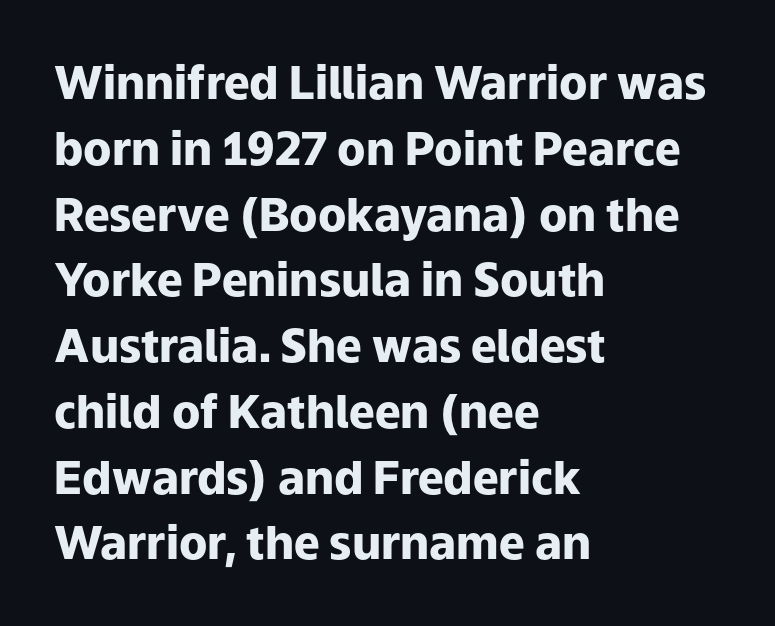
Q: Is the text bold? A: Yes.
Q: Is the text italic (slanted)? A: No, it is upright.
Q: Is the typeface a serif or a sans-serif typeface? A: Sans-serif.
Q: Is the text underlined? A: No.
Q: How is the paragraph aligned? A: Left-aligned.
Q: Is the spacing between letters normal or unusually wide? A: Normal.
Q: Is the spacing between lines tight, normal or loose? A: Normal.
Q: Width (condensed, normal, or wide)? A: Normal.
Q: Stroke contrast? A: Low.
Q: x-height? A: Medium.
Q: Monospaced? A: No.
